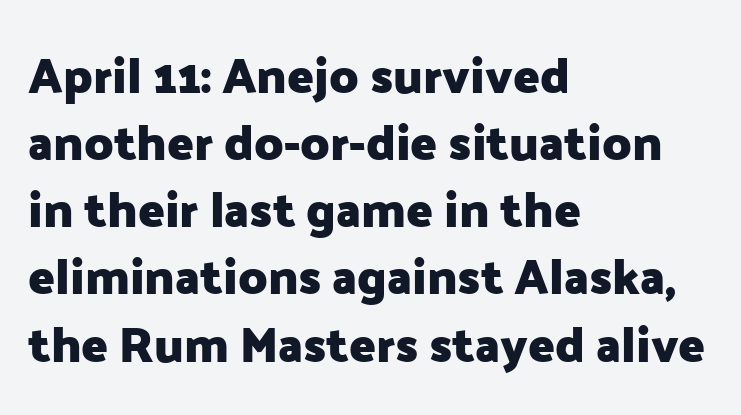
The paragraph shown leans on its left margin. Quick note: underline off. Plenty of ink on the page — the face is bold. The passage shown has conventional tracking throughout. Line spacing here is normal. Proportional: the letters do not fall into vertical columns.
